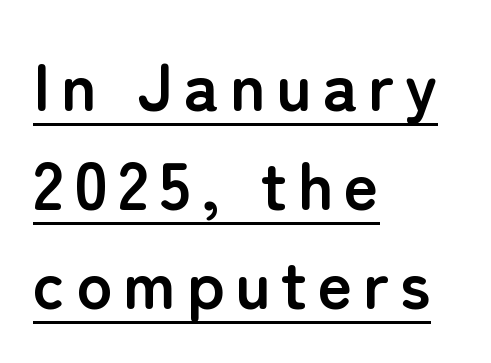
Interline gaps are of average width in this sample. Every stem runs plumb, perpendicular to the baseline. Layout note: lines flush left. Typographic density is high because the face is bold. Proportional: the letters do not fall into vertical columns.
